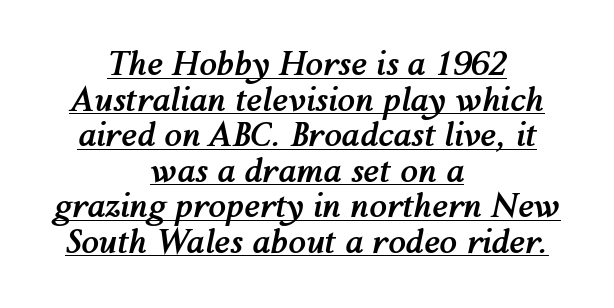
The image shows 32 px semibold type, italic (leaning right); set centered, tight line spacing (1.11x), normal letter spacing, underlined; medium stroke contrast and a medium x-height.
